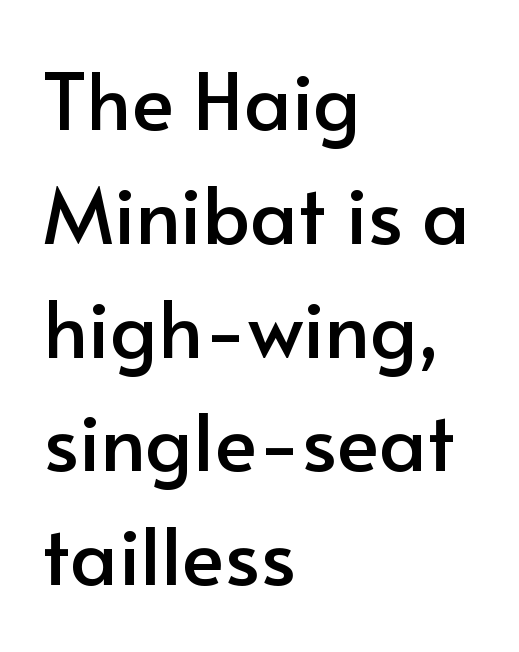
The ragged edge is on the right, which tells us the setting is flush left. A typesetter would mark this as roman, not italic. Characters follow at the spacing the type designer built in. Rows of type keep a routine distance in the vertical direction.
